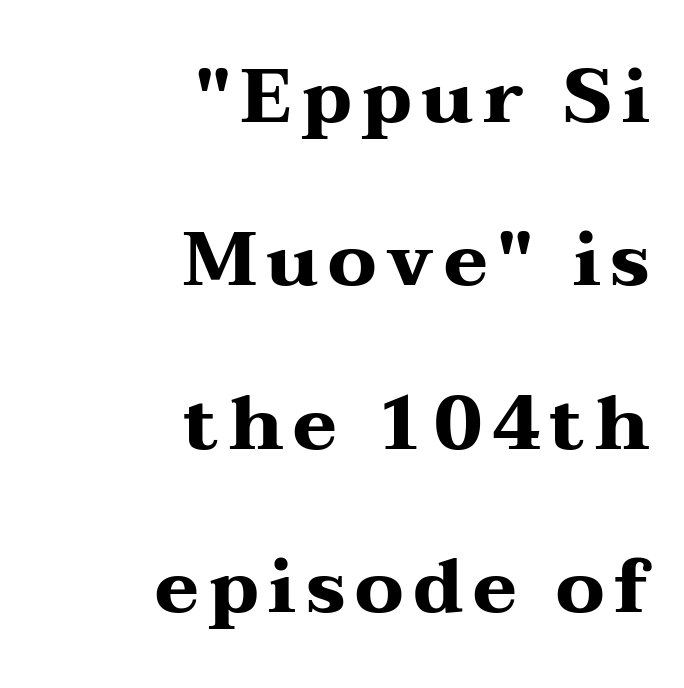
Q: Is the text bold? A: Yes.
Q: Is the text italic (slanted)? A: No, it is upright.
Q: Is the typeface a serif or a sans-serif typeface? A: Serif.
Q: Is the text underlined? A: No.
Q: How is the paragraph aligned? A: Right-aligned.
Q: Is the spacing between lines tight, normal or loose? A: Loose.
Q: Width (condensed, normal, or wide)? A: Wide.
Q: Stroke contrast? A: Medium.
Q: x-height? A: Medium.
Q: Monospaced? A: No.
